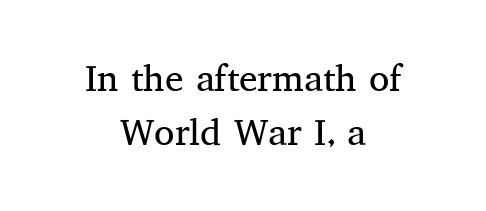
Q: Is the text bold? A: No.
Q: Is the text italic (slanted)? A: No, it is upright.
Q: Is the typeface a serif or a sans-serif typeface? A: Serif.
Q: Is the text underlined? A: No.
Q: How is the paragraph aligned? A: Centered.
Q: Is the spacing between letters normal or unusually wide? A: Normal.
Q: Is the spacing between lines tight, normal or loose? A: Normal.
Q: Width (condensed, normal, or wide)? A: Normal.
Q: Stroke contrast? A: Medium.
Q: x-height? A: Medium.
Q: Monospaced? A: No.
